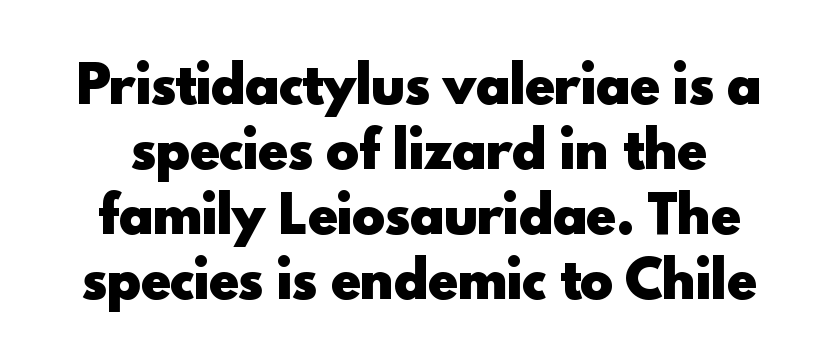
The image shows 50 px heavy sans-serif type, upright; set normal line spacing (1.3x), normal letter spacing, not underlined; a small x-height.
